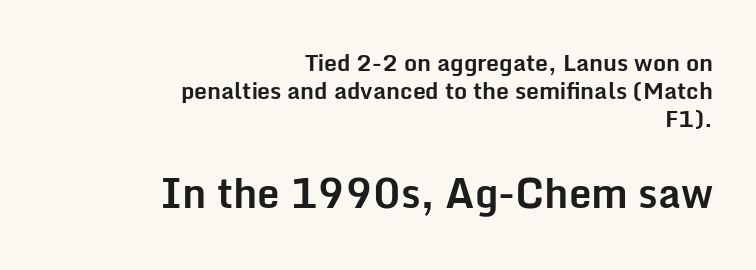
The typesetter chose a ragged-left arrangement here. Italic? Not at all — the glyphs are vertical. Tracking value appears to be zero — textbook default spacing. Beneath every word, the page is bare.
